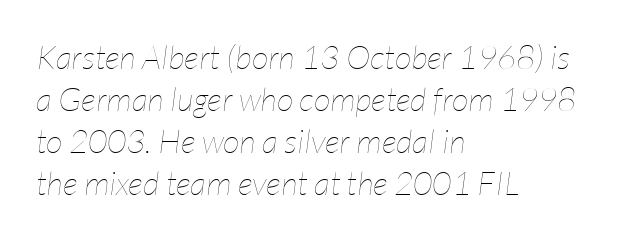
The image shows 33 px thin, condensed type, italic (leaning right); set left-aligned, normal line spacing (1.27x), normal letter spacing, not underlined; low stroke contrast and a medium x-height.
